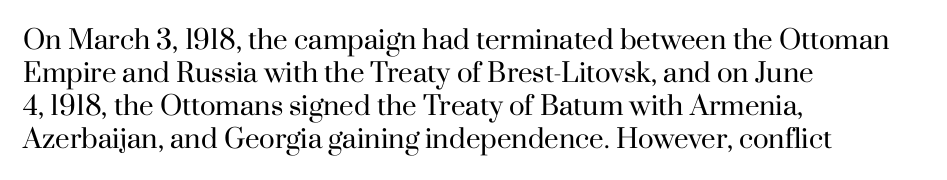
{"italic": "no", "bold": "no", "underline": "no", "align": "left", "line_spacing": "normal", "line_spacing_ratio": 1.27, "letter_spacing": "normal", "letter_spacing_em": 0.0, "glyph_px": 26}
